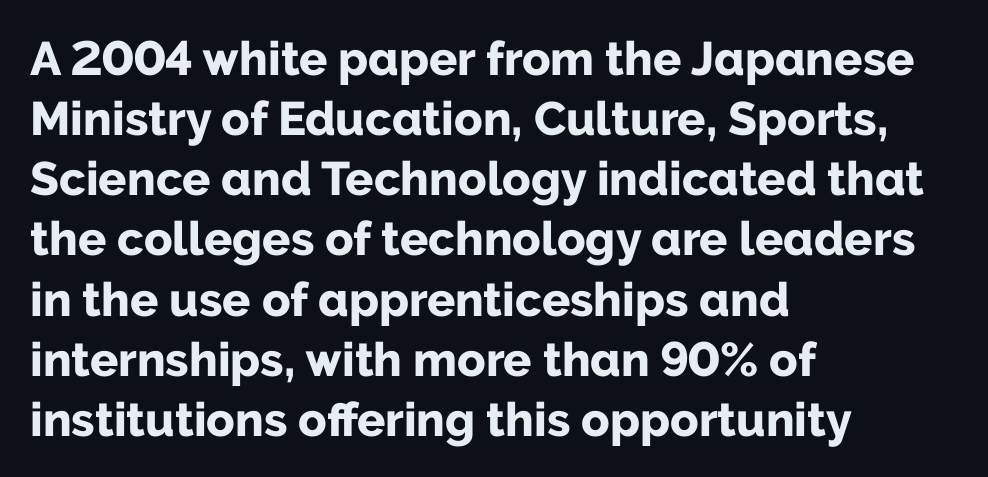
Q: Is the text bold? A: Yes.
Q: Is the text italic (slanted)? A: No, it is upright.
Q: Is the typeface a serif or a sans-serif typeface? A: Sans-serif.
Q: Is the text underlined? A: No.
Q: How is the paragraph aligned? A: Left-aligned.
Q: Is the spacing between letters normal or unusually wide? A: Normal.
Q: Is the spacing between lines tight, normal or loose? A: Normal.
Q: Width (condensed, normal, or wide)? A: Normal.
Q: Stroke contrast? A: Low.
Q: x-height? A: Medium.
Q: Monospaced? A: No.
